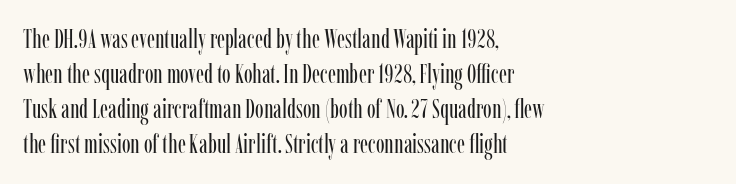
Q: Is the text bold? A: No.
Q: Is the text italic (slanted)? A: No, it is upright.
Q: Is the text underlined? A: No.
Q: How is the paragraph aligned? A: Left-aligned.
Q: Is the spacing between letters normal or unusually wide? A: Normal.
Q: Is the spacing between lines tight, normal or loose? A: Normal.
